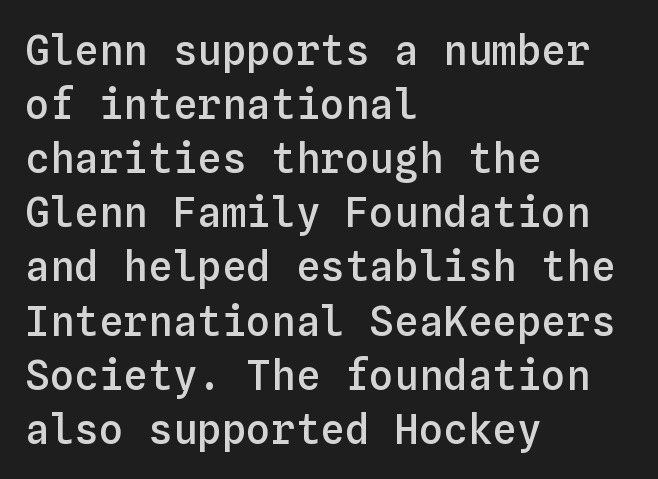
{"italic": "no", "bold": "semi", "weight": "semibold", "width": "normal", "stroke_contrast": "low", "x_height": "medium", "monospaced": "yes", "underline": "no", "align": "left", "line_spacing": "normal", "line_spacing_ratio": 1.32, "letter_spacing": "normal", "letter_spacing_em": 0.0, "glyph_px": 41}
